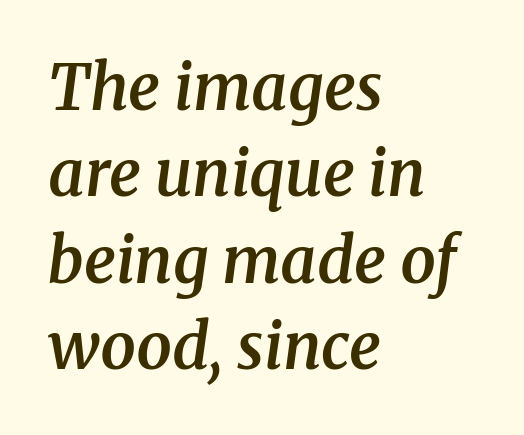
The image shows 63 px semibold serif type, italic (leaning right); set left-aligned, normal line spacing (1.37x), normal letter spacing, not underlined; medium stroke contrast and a medium x-height.
